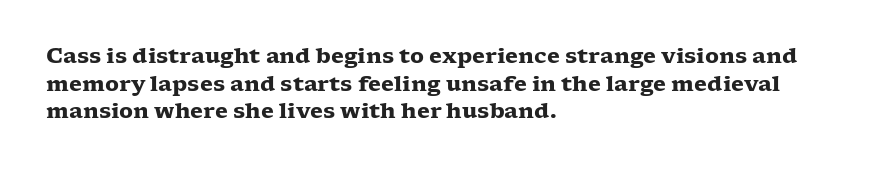
The image shows 21 px bold type, upright; set left-aligned, normal line spacing (1.31x), normal letter spacing, not underlined.
